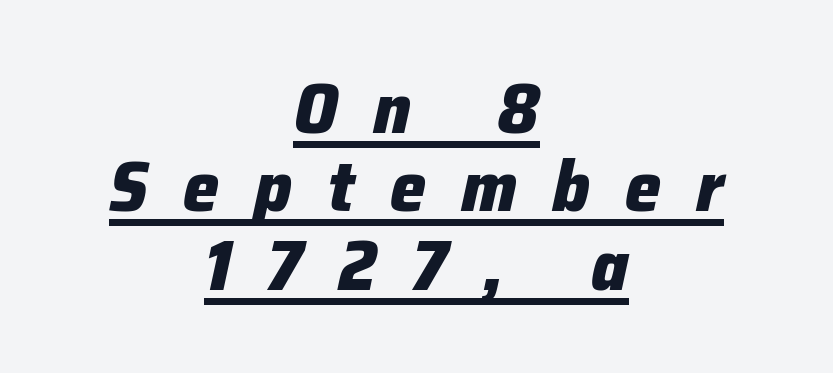
The leading is snug, giving the passage a crowded texture. The face used here has a pronounced slope to its letters. Caption: bold face, heavy strokes. This sample carries an underscore along the baseline area.
